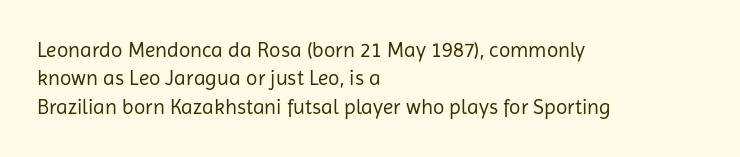
The image shows 21 px text type, upright; set left-aligned, normal line spacing (1.35x), normal letter spacing, not underlined.
